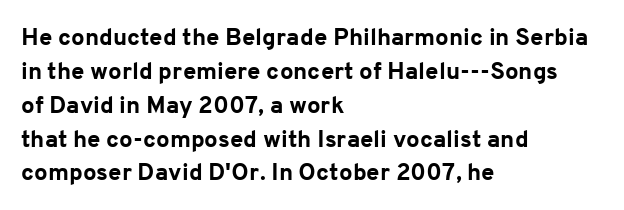
{"italic": "no", "bold": "yes", "underline": "no", "align": "left", "line_spacing": "normal", "line_spacing_ratio": 1.41, "letter_spacing": "normal", "letter_spacing_em": 0.0, "glyph_px": 24}
